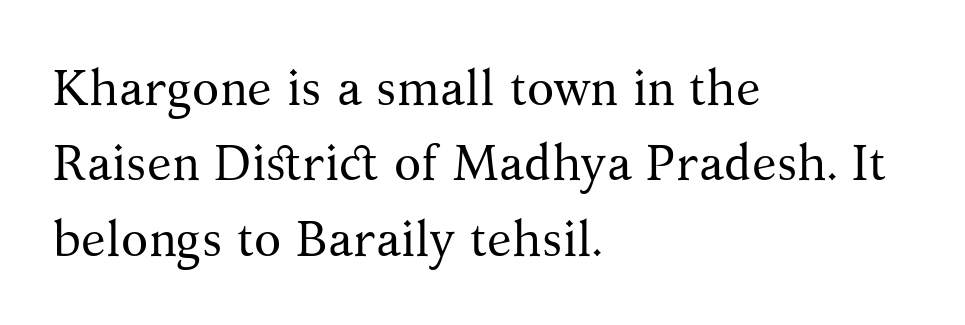
The passage shown is not underscored anywhere. Old-style or modern, the face here clearly has serifs. Quick note: interline space is typical. The letters sit at their default tracking, neither squeezed nor spread.
